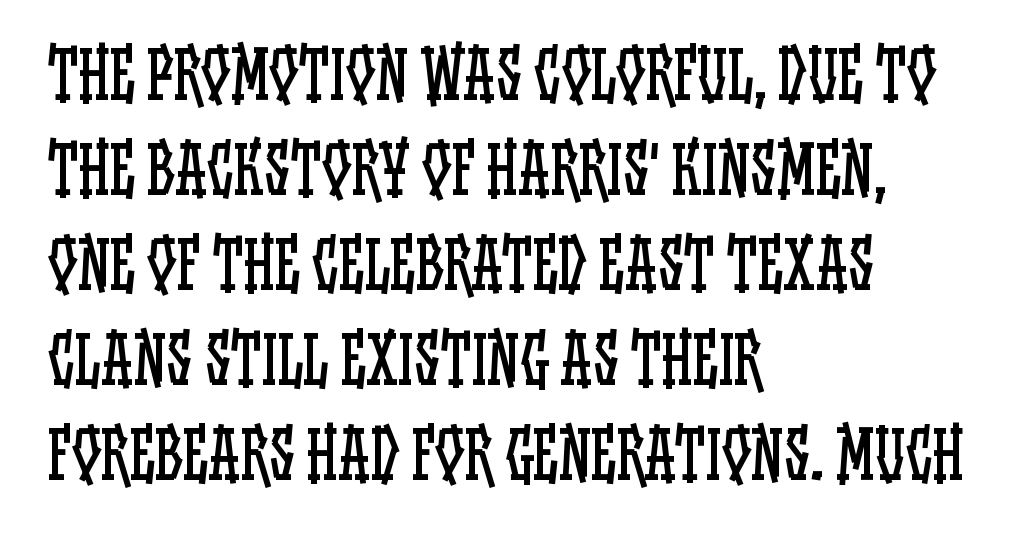
{"italic": "no", "bold": "no", "weight": "regular", "width": "condensed", "stroke_contrast": "low", "x_height": "large", "monospaced": "no", "underline": "no", "align": "left", "line_spacing": "normal", "line_spacing_ratio": 1.46, "letter_spacing": "normal", "letter_spacing_em": 0.0, "glyph_px": 65}
